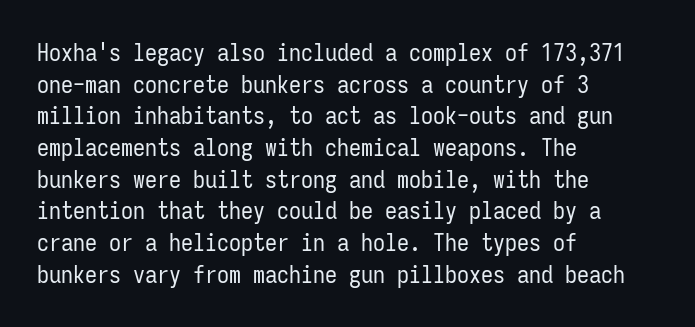
The image shows 24 px text type, upright; set left-aligned, normal line spacing (1.32x), normal letter spacing, not underlined.
